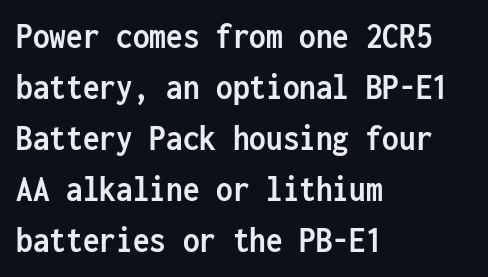
These lines are set flush left with a ragged right edge. A typesetter would call this zero additional tracking. Leading matches the norm, producing a regular column. Type without underlining. The rendering uses typewriter-style spacing with identical character cells. This is roman type, the default non-slanted kind.
